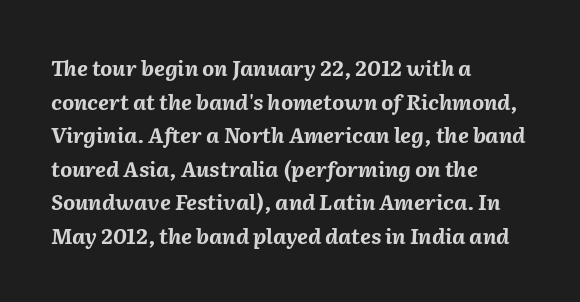
Q: Is the text bold? A: Yes.
Q: Is the text italic (slanted)? A: Yes, it leans right by about 2 degrees.
Q: Is the text underlined? A: No.
Q: How is the paragraph aligned? A: Left-aligned.
Q: Is the spacing between letters normal or unusually wide? A: Normal.
Q: Is the spacing between lines tight, normal or loose? A: Normal.
